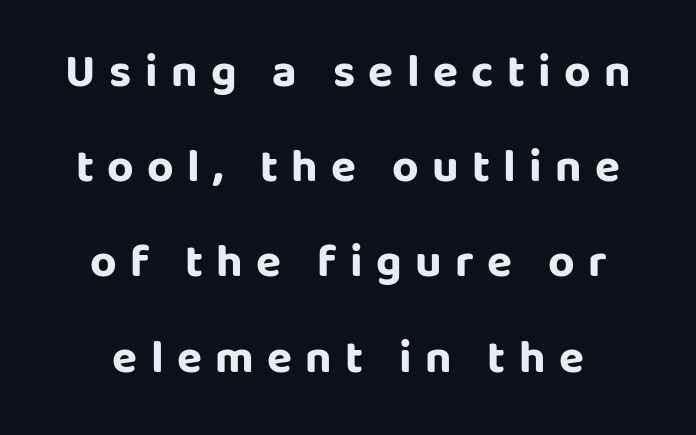
Q: Is the text bold? A: Yes.
Q: Is the text italic (slanted)? A: No, it is upright.
Q: Is the typeface a serif or a sans-serif typeface? A: Sans-serif.
Q: Is the text underlined? A: No.
Q: How is the paragraph aligned? A: Centered.
Q: Is the spacing between letters normal or unusually wide? A: Unusually wide.
Q: Is the spacing between lines tight, normal or loose? A: Loose.
Q: Width (condensed, normal, or wide)? A: Normal.
Q: Stroke contrast? A: Low.
Q: x-height? A: Large.
Q: Monospaced? A: No.
